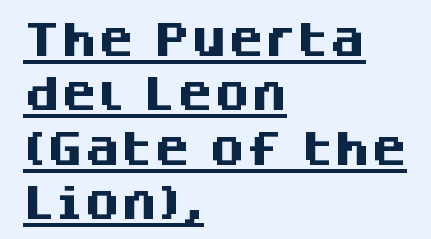
All the whitespace from short lines collects on the right. The typesetting leans heavy: a genuine bold. Vertically, the passage feels balanced, rows spaced as you'd expect. The letters sit at their default tracking, neither squeezed nor spread.
